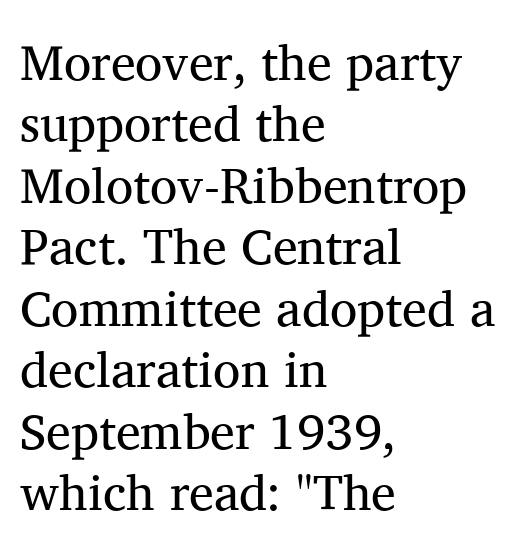
A typesetter would call this proportional, since set widths differ per character. The typesetting does not lean heavy: it is not bold. The tracking reads as untouched default to a designer's eye. In terms of posture, this sample is upright. Each line starts at the same left margin while the right side varies.
